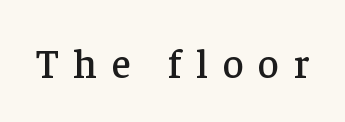
Rendered with straight, roman letterforms. Nobody drew a line under any word here. This sample uses expanded letter spacing, leaving extra air between glyphs. Are there feet on the stems? There are — it's a serif.
